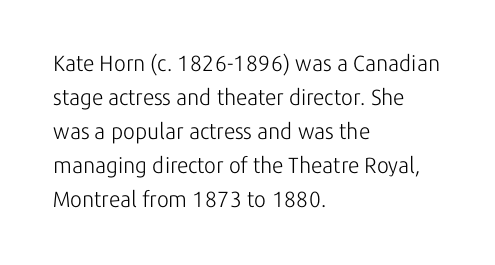
The image shows 22 px text type, upright; set left-aligned, normal line spacing (1.54x), normal letter spacing, not underlined.
